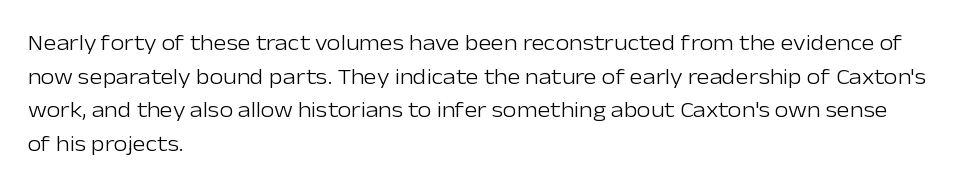
Unbolded letterforms with no extra heft. The letterforms sit shoulder to shoulder at normal distance. Line spacing here is normal. Glance below the letters and you will spot only blank space. Visually the block forms a straight wall on the left and a jagged coastline on the right.
